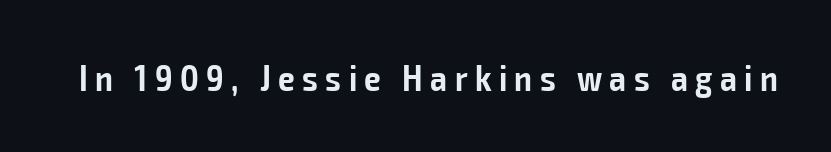
Q: Is the text bold? A: Semi-bold.
Q: Is the text italic (slanted)? A: No, it is upright.
Q: Is the typeface a serif or a sans-serif typeface? A: Sans-serif.
Q: Is the text underlined? A: No.
Q: Is the spacing between letters normal or unusually wide? A: Unusually wide.
Q: Width (condensed, normal, or wide)? A: Condensed.
Q: Stroke contrast? A: Low.
Q: x-height? A: Medium.
Q: Monospaced? A: No.
